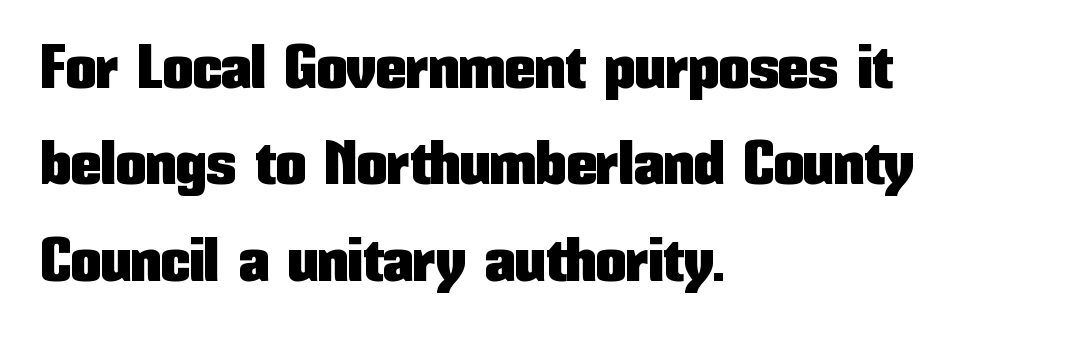
Q: Is the text italic (slanted)? A: No, it is upright.
Q: Is the typeface a serif or a sans-serif typeface? A: Sans-serif.
Q: Is the text underlined? A: No.
Q: How is the paragraph aligned? A: Left-aligned.
Q: Is the spacing between letters normal or unusually wide? A: Normal.
Q: Is the spacing between lines tight, normal or loose? A: Normal.
Q: Width (condensed, normal, or wide)? A: Condensed.
Q: Stroke contrast? A: Low.
Q: x-height? A: Medium.
Q: Monospaced? A: No.
